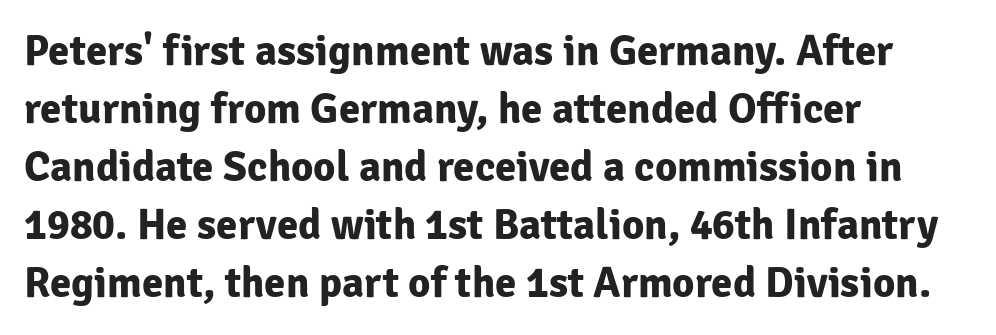
The face used here is proportionally spaced, like ordinary book or web type. Each line starts at the same left margin while the right side varies. Decoration check: the copy has no underline. Does the weight exceed regular? Yes, all the way to bold.
